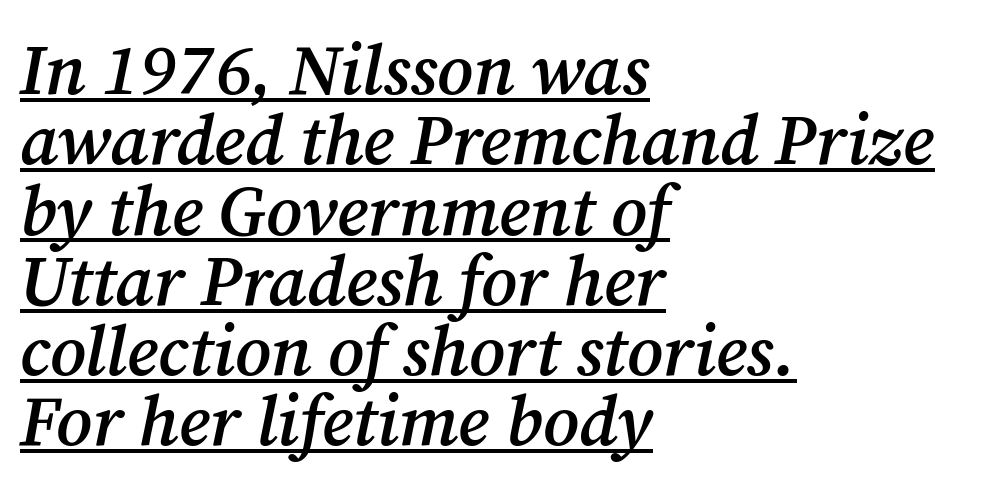
What weight is shown? A semibold, between regular and bold. The rendering uses natural spacing where letterforms have individual widths. You could call the tracking neutral — neither tight nor loose. In CSS terms this would be text-align: left. To sum up the face: it has serifs. Caption: lettering with a line underneath.
